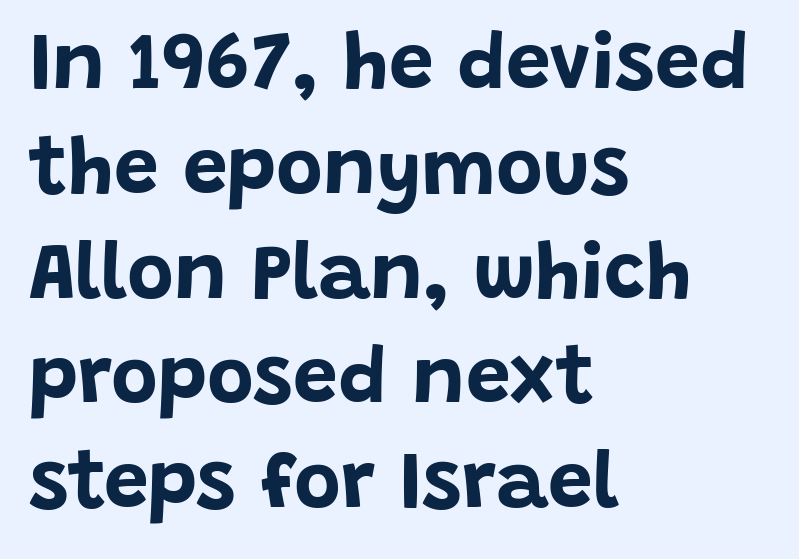
Q: Is the text bold? A: Yes.
Q: Is the text italic (slanted)? A: No, it is upright.
Q: Is the typeface a serif or a sans-serif typeface? A: Sans-serif.
Q: Is the text underlined? A: No.
Q: How is the paragraph aligned? A: Left-aligned.
Q: Is the spacing between letters normal or unusually wide? A: Normal.
Q: Is the spacing between lines tight, normal or loose? A: Normal.
Q: Width (condensed, normal, or wide)? A: Normal.
Q: Stroke contrast? A: Low.
Q: x-height? A: Large.
Q: Monospaced? A: No.
